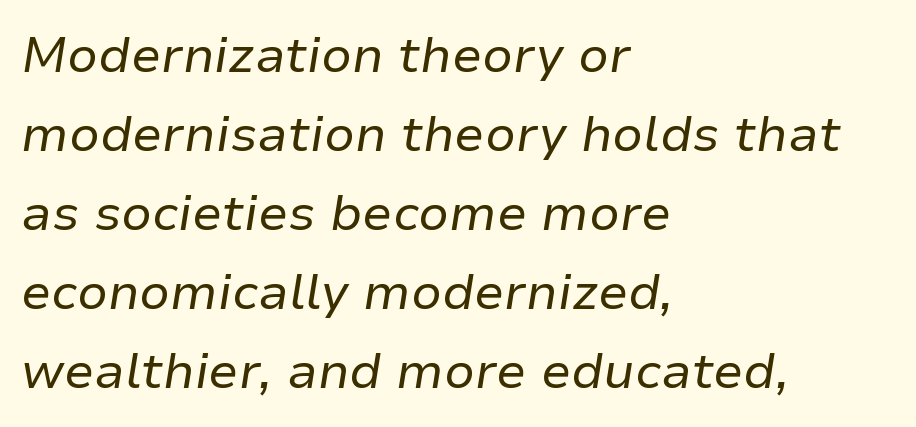
The image shows 50 px regular-weight type, italic (leaning right); set left-aligned, normal line spacing (1.58x), normal letter spacing, not underlined; low stroke contrast and a medium x-height.
